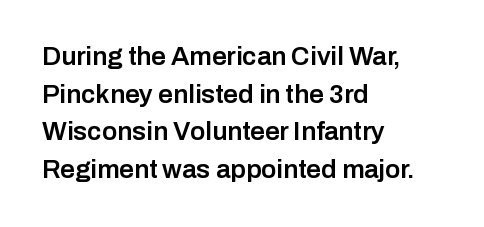
The image shows 26 px text type, upright; set left-aligned, normal line spacing (1.45x), normal letter spacing, not underlined.
